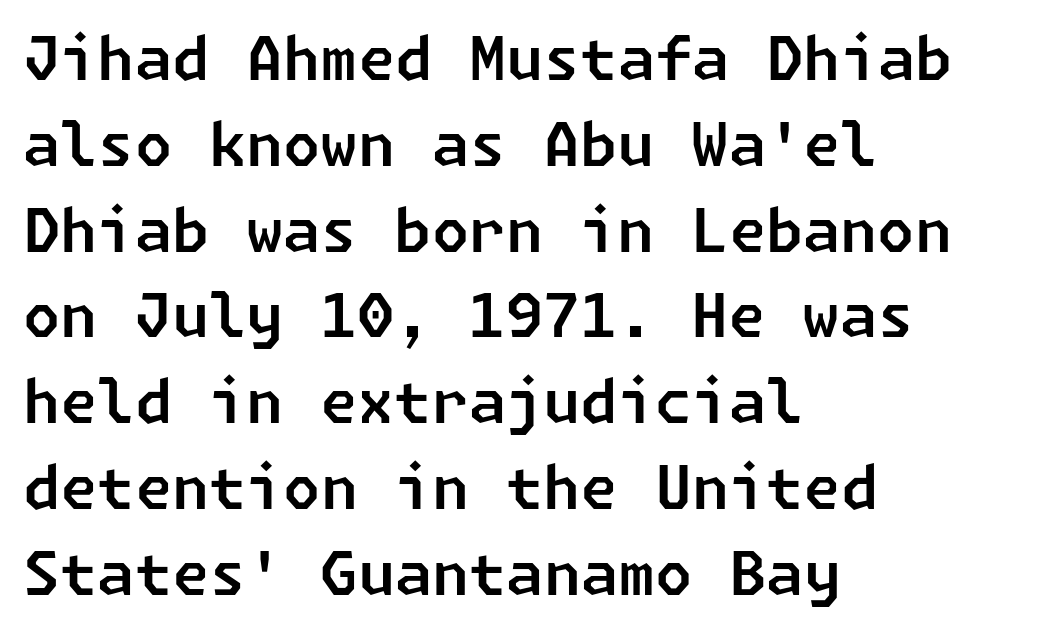
Q: Is the typeface a serif or a sans-serif typeface? A: Sans-serif.
Q: Is the text underlined? A: No.
Q: How is the paragraph aligned? A: Left-aligned.
Q: Is the spacing between letters normal or unusually wide? A: Normal.
Q: Is the spacing between lines tight, normal or loose? A: Normal.
Q: Width (condensed, normal, or wide)? A: Normal.
Q: Stroke contrast? A: Low.
Q: x-height? A: Medium.
